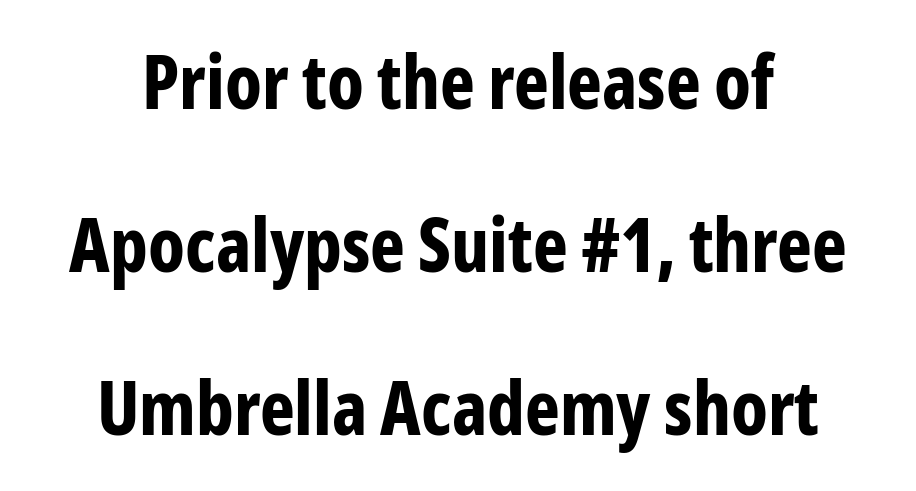
Q: Is the text bold? A: Yes.
Q: Is the text italic (slanted)? A: No, it is upright.
Q: Is the typeface a serif or a sans-serif typeface? A: Sans-serif.
Q: Is the text underlined? A: No.
Q: How is the paragraph aligned? A: Centered.
Q: Is the spacing between letters normal or unusually wide? A: Normal.
Q: Is the spacing between lines tight, normal or loose? A: Loose.
Q: Width (condensed, normal, or wide)? A: Condensed.
Q: Stroke contrast? A: Low.
Q: x-height? A: Medium.
Q: Monospaced? A: No.
